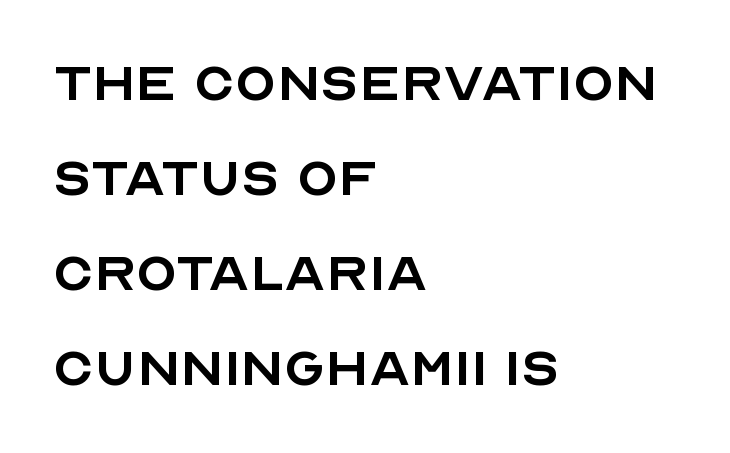
The paragraph has a hard left edge and a soft right edge. Vertical stems look standard width or narrower in stroke. I'd call this a sans setting — the letters go barefoot. The rendering uses natural spacing where letterforms have individual widths. Baseline-to-baseline distance is the conventional proportion of letter height. No word sits above an underline.
